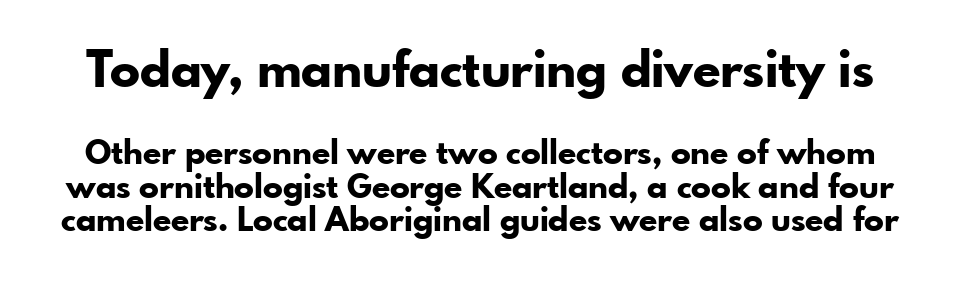
{"serif": "no", "italic": "no", "bold": "yes", "weight": "bold", "width": "normal", "stroke_contrast": "low", "x_height": "small", "monospaced": "no", "underline": "no", "line_spacing": "tight", "line_spacing_ratio": 1.02, "letter_spacing": "normal", "letter_spacing_em": 0.0, "larger_block": "first", "size_ratio": 1.52, "glyph_px": 50}
